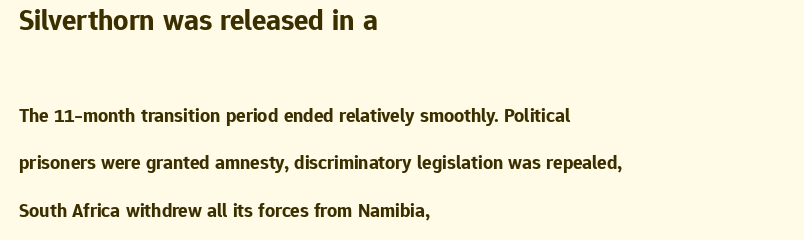
The image shows 30 px bold sans-serif type, upright; set left-aligned, loose line spacing (2.39x), normal letter spacing, not underlined; the first (top) block is 1.5x larger; low stroke contrast and a medium x-height.
